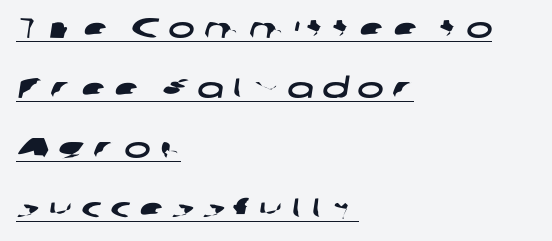
{"serif": "no", "width": "wide", "stroke_contrast": "low", "x_height": "medium", "monospaced": "no", "underline": "yes", "align": "left", "line_spacing": "loose", "line_spacing_ratio": 2.14, "letter_spacing": "wide", "letter_spacing_em": 0.32, "glyph_px": 28}
